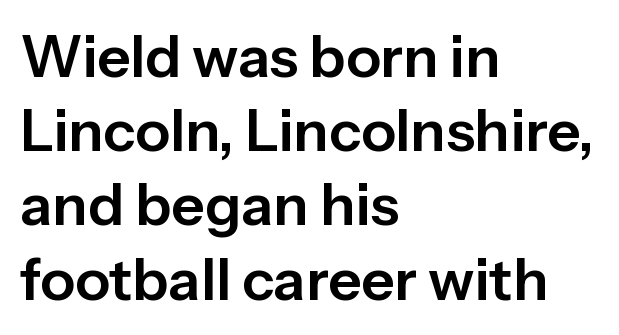
Q: Is the text italic (slanted)? A: No, it is upright.
Q: Is the typeface a serif or a sans-serif typeface? A: Sans-serif.
Q: Is the text underlined? A: No.
Q: How is the paragraph aligned? A: Left-aligned.
Q: Is the spacing between letters normal or unusually wide? A: Normal.
Q: Is the spacing between lines tight, normal or loose? A: Normal.
Q: Width (condensed, normal, or wide)? A: Normal.
Q: Stroke contrast? A: Low.
Q: x-height? A: Medium.
Q: Monospaced? A: No.
